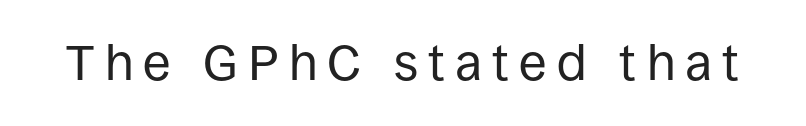
Q: Is the text bold? A: No.
Q: Is the text italic (slanted)? A: No, it is upright.
Q: Is the typeface a serif or a sans-serif typeface? A: Sans-serif.
Q: Is the text underlined? A: No.
Q: Is the spacing between letters normal or unusually wide? A: Unusually wide.
Q: Width (condensed, normal, or wide)? A: Normal.
Q: Stroke contrast? A: Low.
Q: x-height? A: Large.
Q: Monospaced? A: No.
